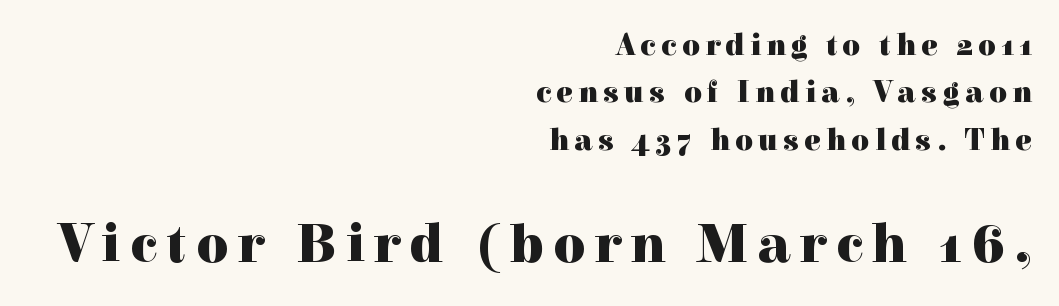
You get the small type first, then a jump to larger type. Underline: absent. The letters stand straight up with perfectly vertical stems. The glyphs have the mass of a bold cut.
